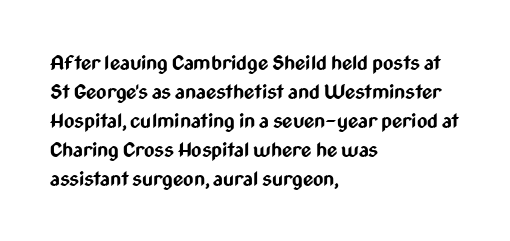
{"italic": "no", "bold": "yes", "underline": "no", "align": "left", "line_spacing": "normal", "line_spacing_ratio": 1.45, "letter_spacing": "normal", "letter_spacing_em": 0.0, "glyph_px": 20}
